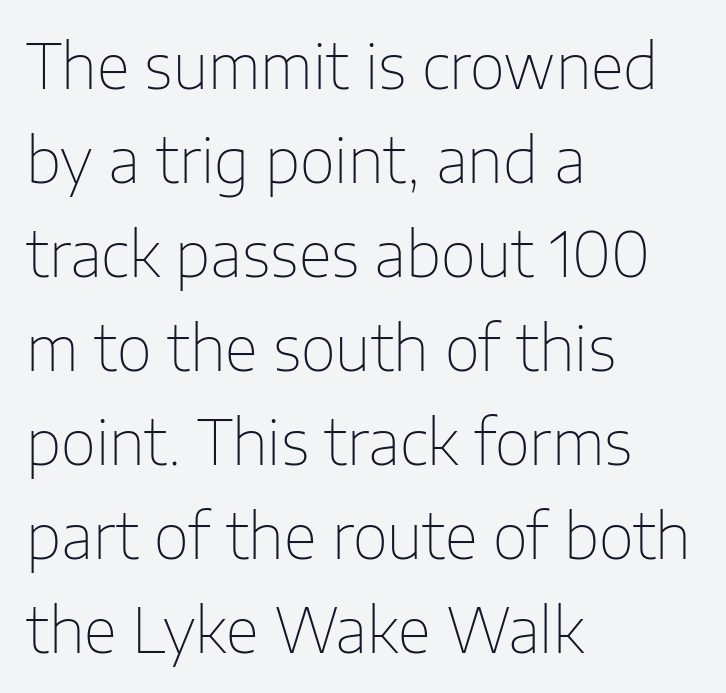
Q: Is the text bold? A: No.
Q: Is the text italic (slanted)? A: No, it is upright.
Q: Is the typeface a serif or a sans-serif typeface? A: Sans-serif.
Q: Is the text underlined? A: No.
Q: How is the paragraph aligned? A: Left-aligned.
Q: Is the spacing between letters normal or unusually wide? A: Normal.
Q: Is the spacing between lines tight, normal or loose? A: Normal.
Q: Width (condensed, normal, or wide)? A: Normal.
Q: Stroke contrast? A: Low.
Q: x-height? A: Medium.
Q: Monospaced? A: No.
